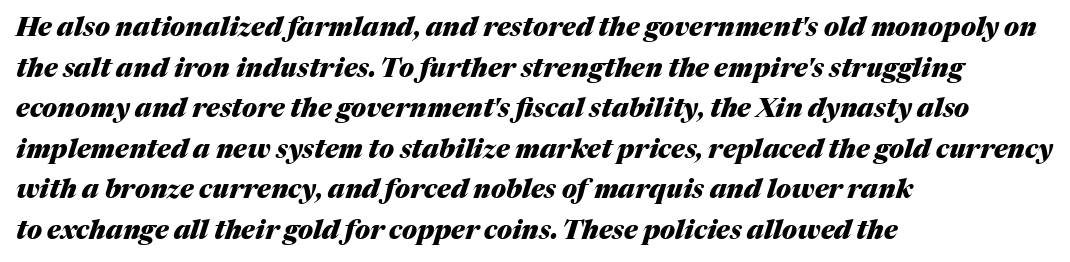
Q: Is the text bold? A: Yes.
Q: Is the text italic (slanted)? A: Yes, it leans right by about 17 degrees.
Q: Is the text underlined? A: No.
Q: How is the paragraph aligned? A: Left-aligned.
Q: Is the spacing between letters normal or unusually wide? A: Normal.
Q: Is the spacing between lines tight, normal or loose? A: Normal.
